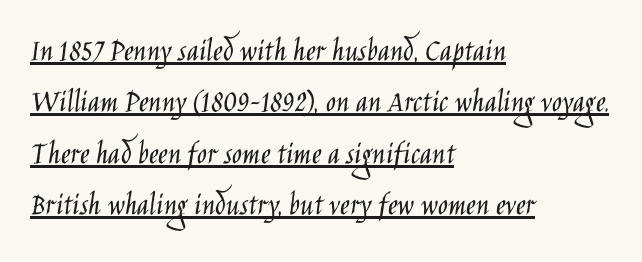
Spacing verdict: proportional, widths tailored to each character. Each stroke keeps to a modest, everyday thickness or less. Spacing between characters is what you'd get straight out of the box. Font category for this specimen: sans-serif.
